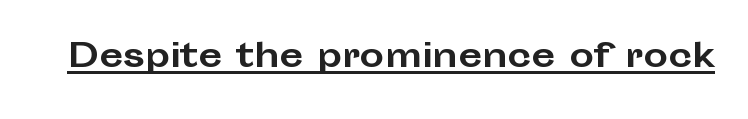
The image shows 31 px bold, wide sans-serif type, upright; set normal letter spacing, underlined; low stroke contrast and a medium x-height.
